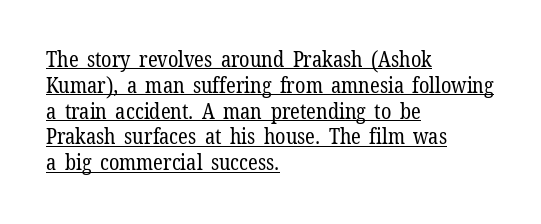
Nope, not italic — everything's standing straight. Compared with a typical body face, this is equally light or lighter still. The line texture is even and compact thanks to regular tracking. The sample's only ornament is a line tracing under the words. A classic flush-left, rag-right setting is used for this passage.
